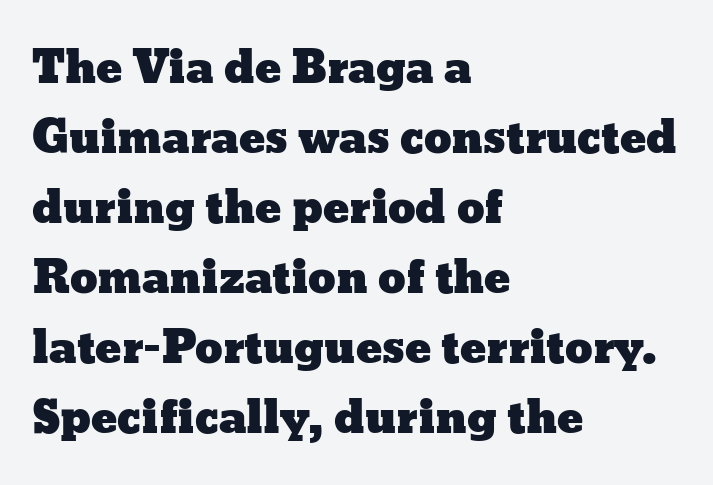
Q: Is the text italic (slanted)? A: No, it is upright.
Q: Is the text underlined? A: No.
Q: How is the paragraph aligned? A: Left-aligned.
Q: Is the spacing between letters normal or unusually wide? A: Normal.
Q: Is the spacing between lines tight, normal or loose? A: Normal.
Q: Width (condensed, normal, or wide)? A: Wide.
Q: Stroke contrast? A: Low.
Q: x-height? A: Medium.
Q: Monospaced? A: No.
